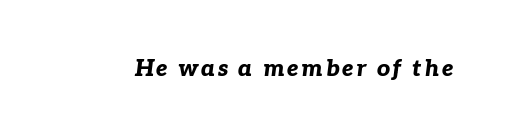
The image shows 23 px bold type, italic (leaning right); set not underlined.
